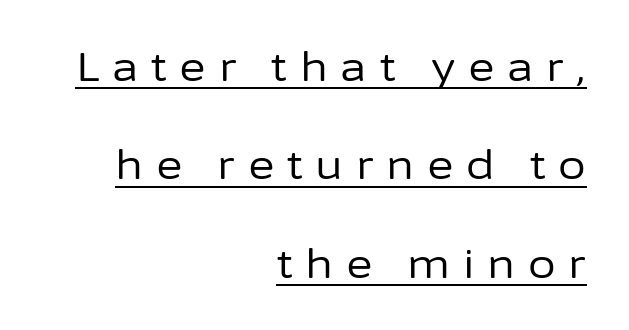
The passage shown is underscored from start to finish. Note the varied advance widths — an 'i' is clearly narrower than an 'm'. Notice the wide empty band between every row — that's loose leading. The paragraph shown leans on its right margin.
